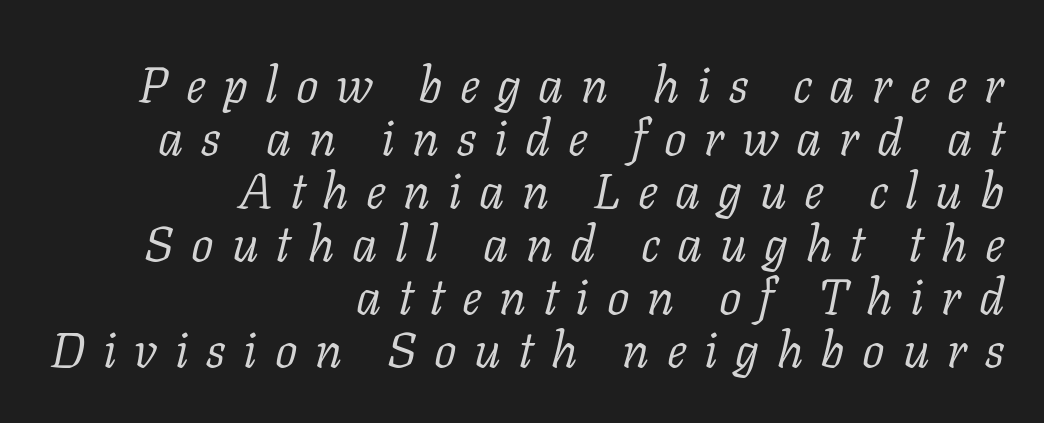
The image shows 50 px light serif type, italic (leaning right); set right-aligned, tight line spacing (1.06x), unusually wide letter spacing (+0.35 em), not underlined; low stroke contrast and a medium x-height.
